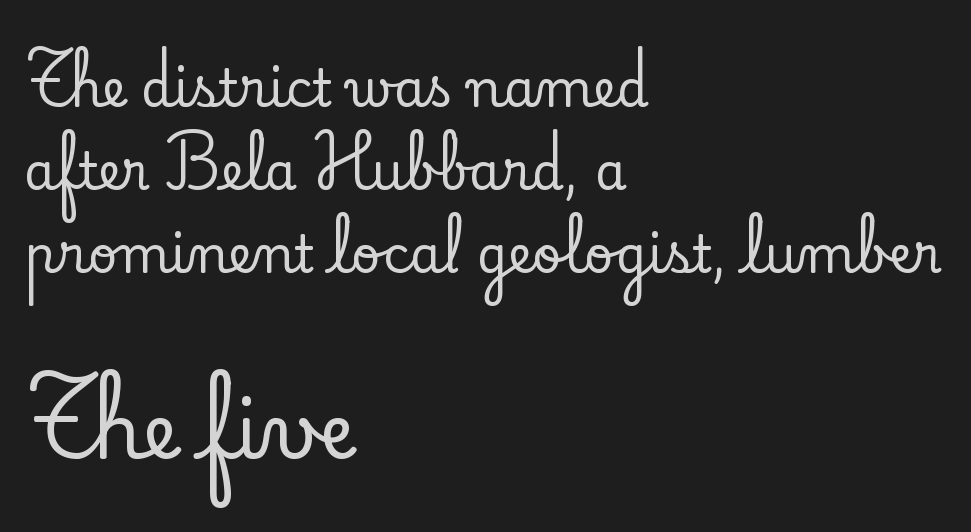
Q: Is the text italic (slanted)? A: No, it is upright.
Q: Is the typeface a serif or a sans-serif typeface? A: Serif.
Q: Is the text underlined? A: No.
Q: How is the paragraph aligned? A: Left-aligned.
Q: Is the spacing between letters normal or unusually wide? A: Normal.
Q: Is the spacing between lines tight, normal or loose? A: Normal.
Q: Which block of text is set in a larger size, the first (top) or the second (bottom)? A: The second (bottom) one.
Q: Width (condensed, normal, or wide)? A: Normal.
Q: Stroke contrast? A: Low.
Q: x-height? A: Small.
Q: Monospaced? A: No.
